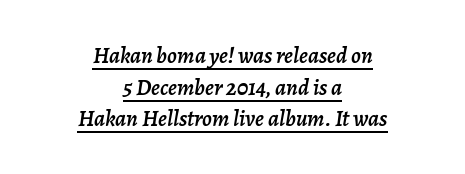
How would I describe the line gaps? Plain and ordinary. The typography opts for an oblique posture over an upright one. Caption: standard tracking, unaltered. These characters rest on top of a visible drawn line. A student would call this center alignment; a typographer would say set centered.
